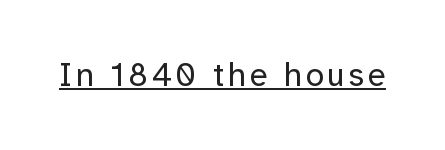
{"serif": "no", "italic": "no", "bold": "no", "weight": "regular", "width": "normal", "stroke_contrast": "low", "x_height": "medium", "monospaced": "no", "underline": "yes", "glyph_px": 33}
